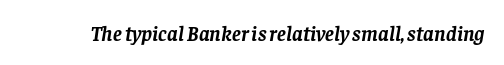
{"italic": "yes", "lean": "right", "slant_degrees": 8, "bold": "yes", "underline": "no", "letter_spacing": "normal", "letter_spacing_em": 0.0, "glyph_px": 21}
